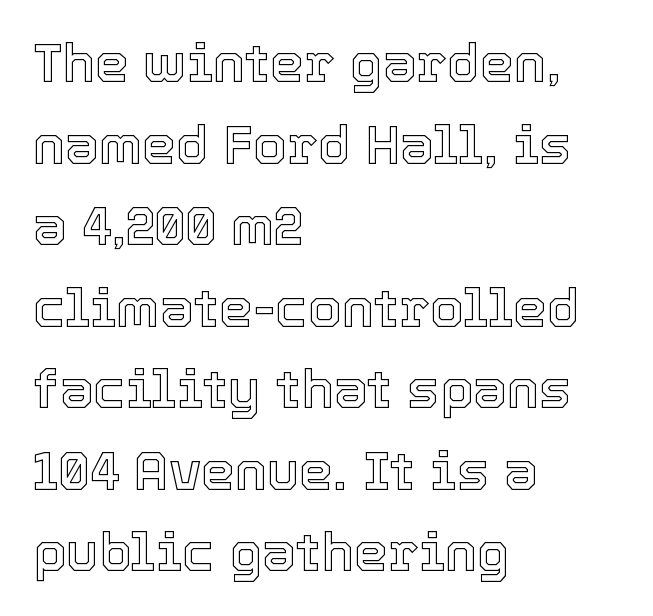
Q: Is the text italic (slanted)? A: No, it is upright.
Q: Is the text underlined? A: No.
Q: How is the paragraph aligned? A: Left-aligned.
Q: Is the spacing between letters normal or unusually wide? A: Normal.
Q: Is the spacing between lines tight, normal or loose? A: Normal.
Q: Width (condensed, normal, or wide)? A: Normal.
Q: x-height? A: Medium.
Q: Monospaced? A: No.
